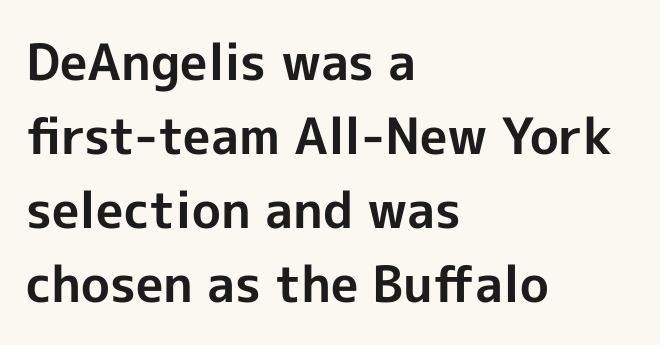
Q: Is the text bold? A: Yes.
Q: Is the text italic (slanted)? A: No, it is upright.
Q: Is the typeface a serif or a sans-serif typeface? A: Sans-serif.
Q: Is the text underlined? A: No.
Q: How is the paragraph aligned? A: Left-aligned.
Q: Is the spacing between letters normal or unusually wide? A: Normal.
Q: Is the spacing between lines tight, normal or loose? A: Normal.
Q: Width (condensed, normal, or wide)? A: Normal.
Q: x-height? A: Medium.
Q: Monospaced? A: No.
